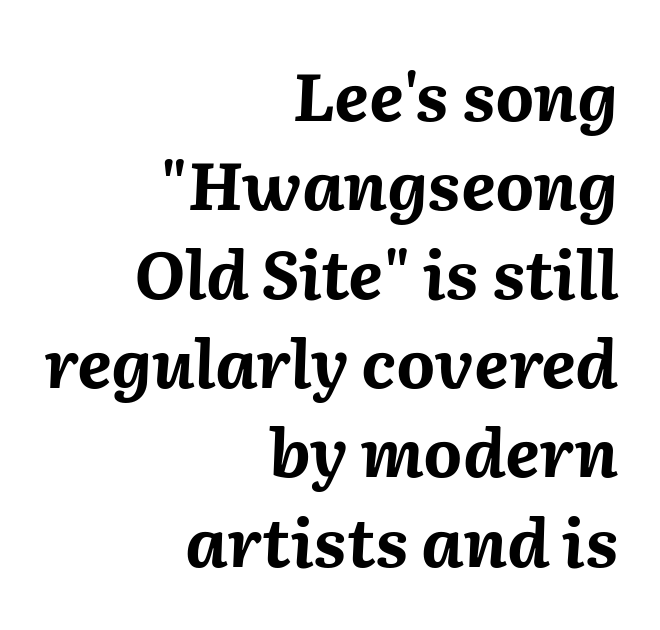
It's the slanting kind of type. Casual observation: everything's shoved over to the right. Bare-footed words on every line. If you measured baseline to baseline, you'd find a middling distance. Is this a fixed-width face? No — the glyphs have proportional, varying widths. A typesetter would call this zero additional tracking.
